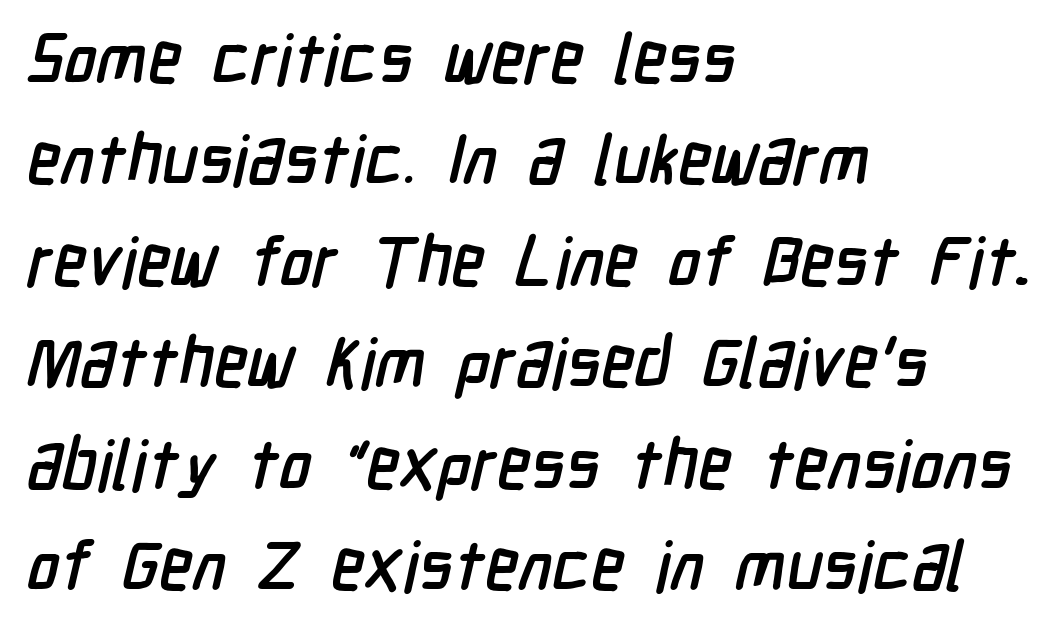
The face used here is a sans, in the tradition of grotesques and geometrics. Character widths vary here, with narrow letters taking less room than wide ones. These lines are set flush left with a ragged right edge. Has an underline been added? It has not. Caption: standard tracking, unaltered.
